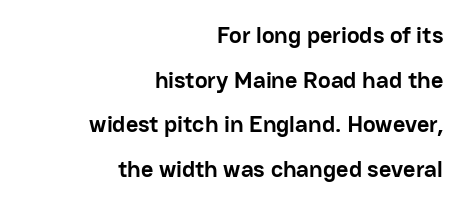
Q: Is the text bold? A: Yes.
Q: Is the text italic (slanted)? A: No, it is upright.
Q: Is the text underlined? A: No.
Q: How is the paragraph aligned? A: Right-aligned.
Q: Is the spacing between letters normal or unusually wide? A: Normal.
